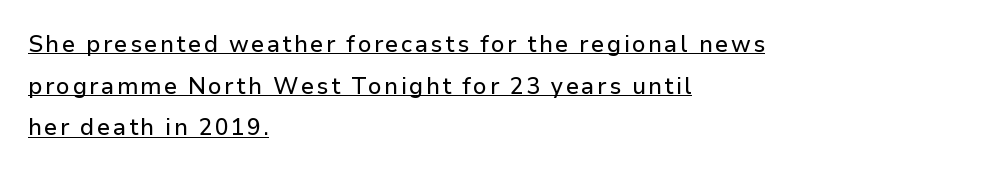
{"italic": "no", "underline": "yes", "align": "left", "line_spacing_ratio": 1.81, "glyph_px": 23}
